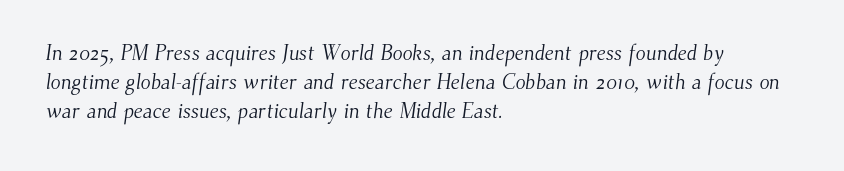
Students, note that the glyphs here touch the page at normal intervals. Horizontal bands of white between lines are of average thickness. Unbolded letterforms with no extra heft. The area under the type is left untouched. Typeset ragged right — the left edge is the straight one.
